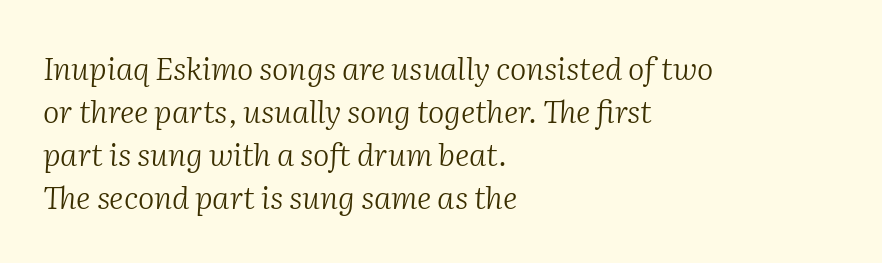
Classification — serif. Default kerning and tracking; the words read as compact shapes. Each stroke keeps to a modest, everyday thickness or less. The passage shown is not underscored anywhere.
